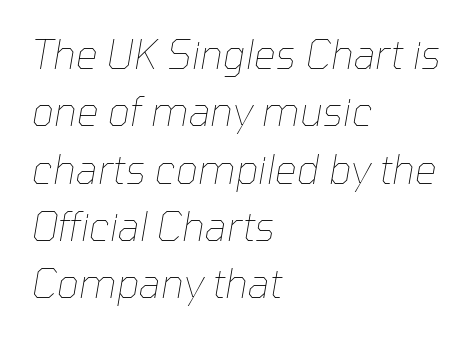
The strokes are not fattened; the text isn't bold. Compared with a centered layout, this one pins lines to the left instead. Note the varied advance widths — an 'i' is clearly narrower than an 'm'. Words float on clear page, feet unadorned.
